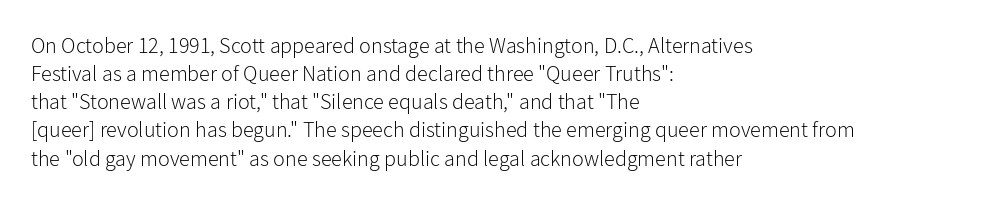
Normally led — the rows are evenly, conventionally spaced. Underlining? Definitely not there. The axis of the letterforms is exactly vertical. The passage is arranged the way most books set body copy — flush left. Default kerning and tracking; the words read as compact shapes.
